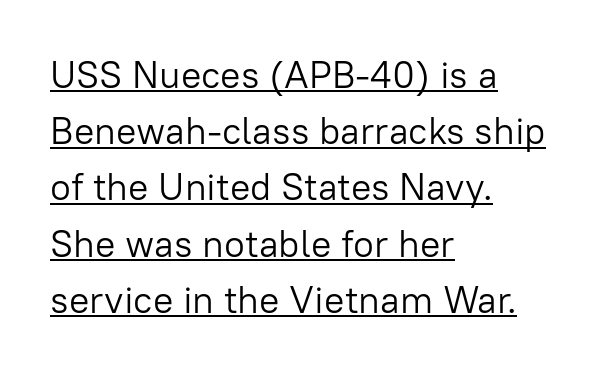
Q: Is the text bold? A: No.
Q: Is the text italic (slanted)? A: No, it is upright.
Q: Is the typeface a serif or a sans-serif typeface? A: Sans-serif.
Q: Is the text underlined? A: Yes.
Q: How is the paragraph aligned? A: Left-aligned.
Q: Is the spacing between letters normal or unusually wide? A: Normal.
Q: Is the spacing between lines tight, normal or loose? A: Normal.
Q: Width (condensed, normal, or wide)? A: Normal.
Q: Stroke contrast? A: Low.
Q: x-height? A: Medium.
Q: Monospaced? A: No.
